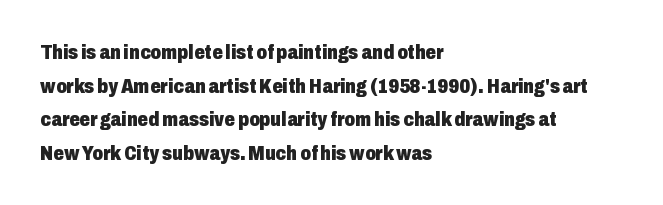
The image shows 21 px bold type, upright; set left-aligned, normal line spacing (1.6x), normal letter spacing, not underlined.
